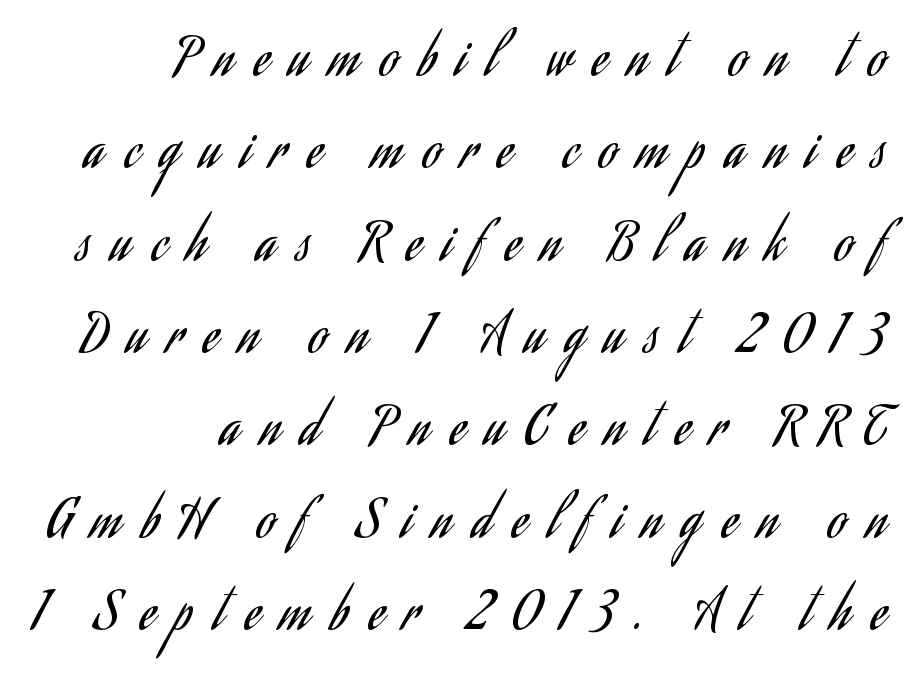
Q: Is the text bold? A: No.
Q: Is the text italic (slanted)? A: Yes.
Q: Is the typeface a serif or a sans-serif typeface? A: Sans-serif.
Q: Is the text underlined? A: No.
Q: How is the paragraph aligned? A: Right-aligned.
Q: Is the spacing between letters normal or unusually wide? A: Unusually wide.
Q: Width (condensed, normal, or wide)? A: Condensed.
Q: Stroke contrast? A: Low.
Q: x-height? A: Small.
Q: Monospaced? A: No.
